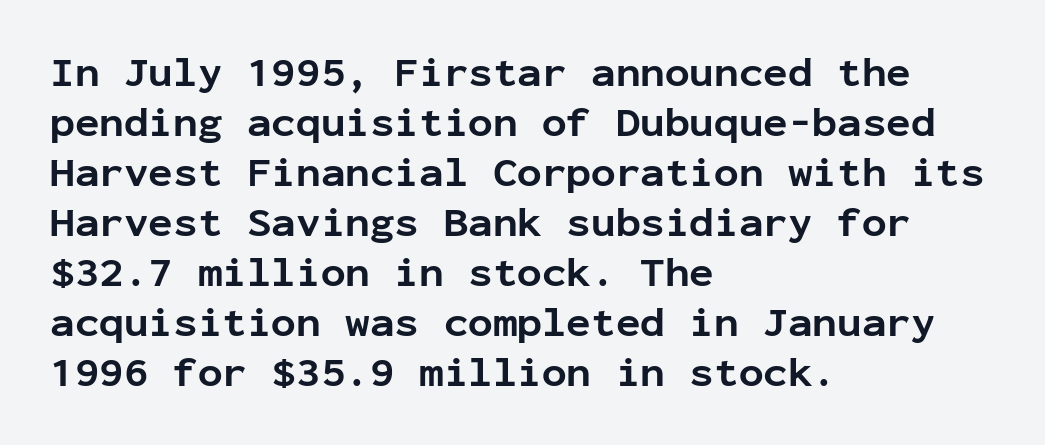
Serif or sans? Sans — the stroke terminals are bare. Ordinary non-slanted type is in use. Has an underline been added? It has not. Students, this is bold: see how much ink each stroke carries. The type is set solid horizontally, with unmodified tracking.
